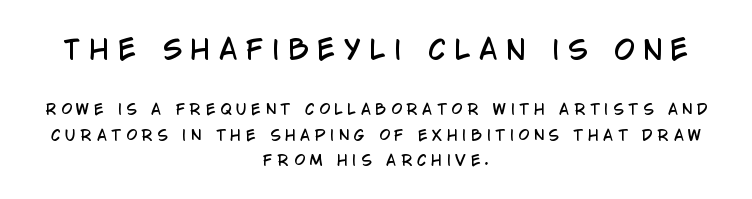
{"italic": "no", "underline": "no", "align": "center", "line_spacing_ratio": 1.82, "letter_spacing": "wide", "letter_spacing_em": 0.34, "larger_block": "first", "size_ratio": 1.86, "glyph_px": 26}
